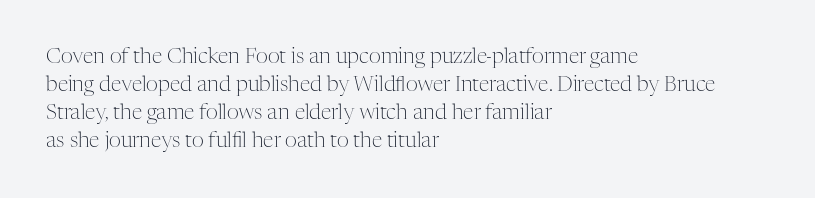
Q: Is the text bold? A: No.
Q: Is the text italic (slanted)? A: No, it is upright.
Q: Is the text underlined? A: No.
Q: How is the paragraph aligned? A: Left-aligned.
Q: Is the spacing between letters normal or unusually wide? A: Normal.
Q: Is the spacing between lines tight, normal or loose? A: Normal.
